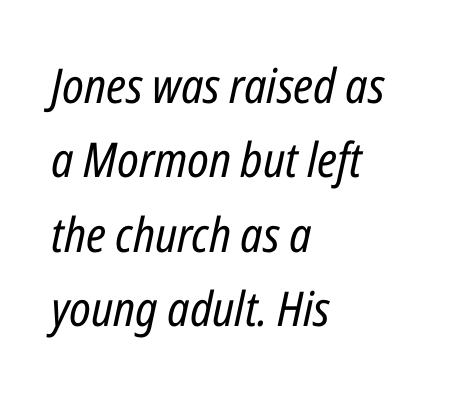
The zone under the glyphs is completely vacant. Varying glyph widths throughout — classic text-font behaviour. Interline gaps are of average width in this sample. Weight: regular or lighter. Alignment: flush left. Notice how the stems are inclined rather than vertical — that's the hallmark of italics.
